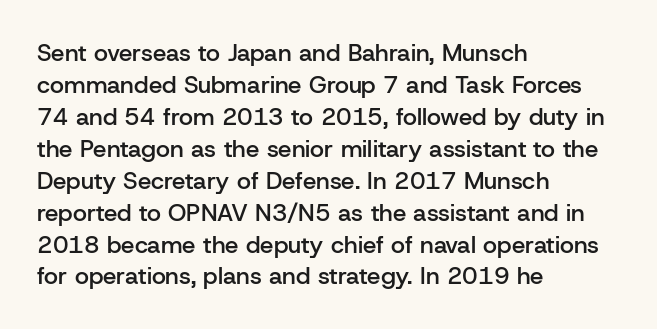
The image shows 24 px text type, upright; set left-aligned, normal line spacing (1.33x), normal letter spacing, not underlined.
